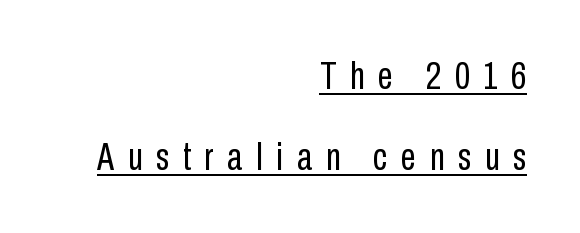
Q: Is the text bold? A: No.
Q: Is the text italic (slanted)? A: No, it is upright.
Q: Is the typeface a serif or a sans-serif typeface? A: Sans-serif.
Q: Is the text underlined? A: Yes.
Q: How is the paragraph aligned? A: Right-aligned.
Q: Is the spacing between letters normal or unusually wide? A: Unusually wide.
Q: Is the spacing between lines tight, normal or loose? A: Loose.
Q: Width (condensed, normal, or wide)? A: Condensed.
Q: Stroke contrast? A: Low.
Q: x-height? A: Medium.
Q: Monospaced? A: No.
